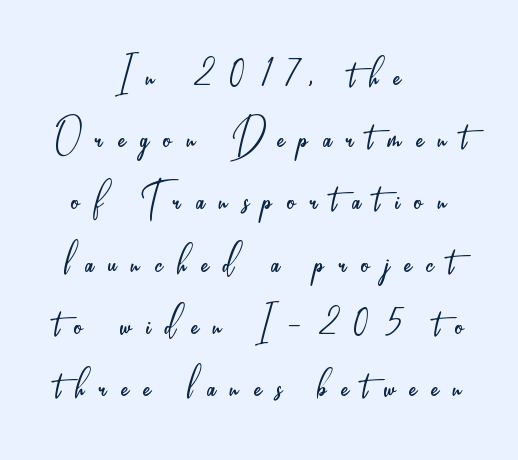
Q: Is the text bold? A: No.
Q: Is the text italic (slanted)? A: Yes.
Q: Is the typeface a serif or a sans-serif typeface? A: Sans-serif.
Q: Is the text underlined? A: No.
Q: How is the paragraph aligned? A: Centered.
Q: Is the spacing between letters normal or unusually wide? A: Unusually wide.
Q: Width (condensed, normal, or wide)? A: Condensed.
Q: Stroke contrast? A: Low.
Q: x-height? A: Small.
Q: Monospaced? A: No.
